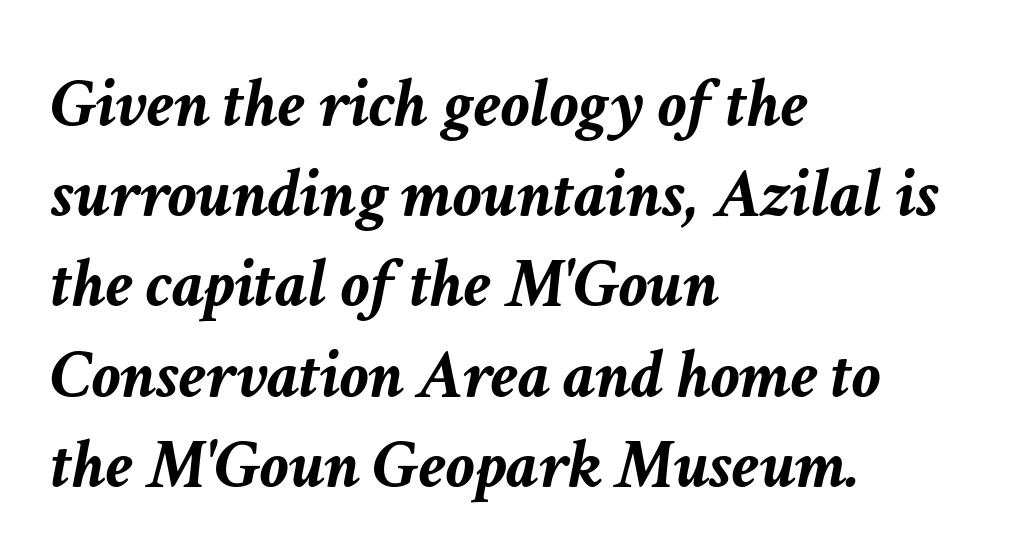
{"italic": "yes", "lean": "right", "slant_degrees": 11, "bold": "yes", "weight": "semibold", "width": "normal", "stroke_contrast": "low", "x_height": "medium", "monospaced": "no", "underline": "no", "align": "left", "line_spacing": "normal", "line_spacing_ratio": 1.27, "letter_spacing": "normal", "letter_spacing_em": 0.0, "glyph_px": 71}
